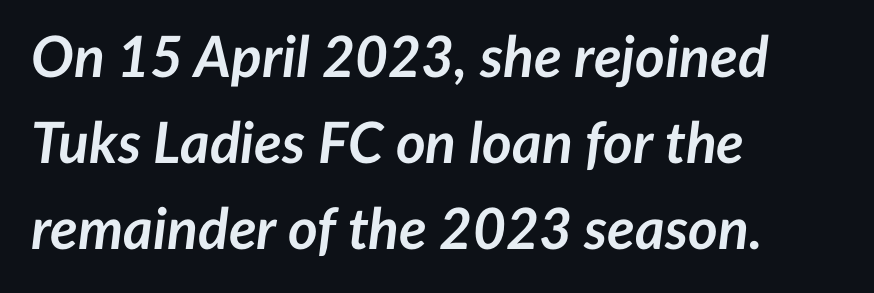
The horizontal fit of the characters is conventional and even. Caption: bold face, heavy strokes. The passage shown is not underscored anywhere. The lettering tilts uniformly, giving the passage an italic look. Note the varied advance widths — an 'i' is clearly narrower than an 'm'.
